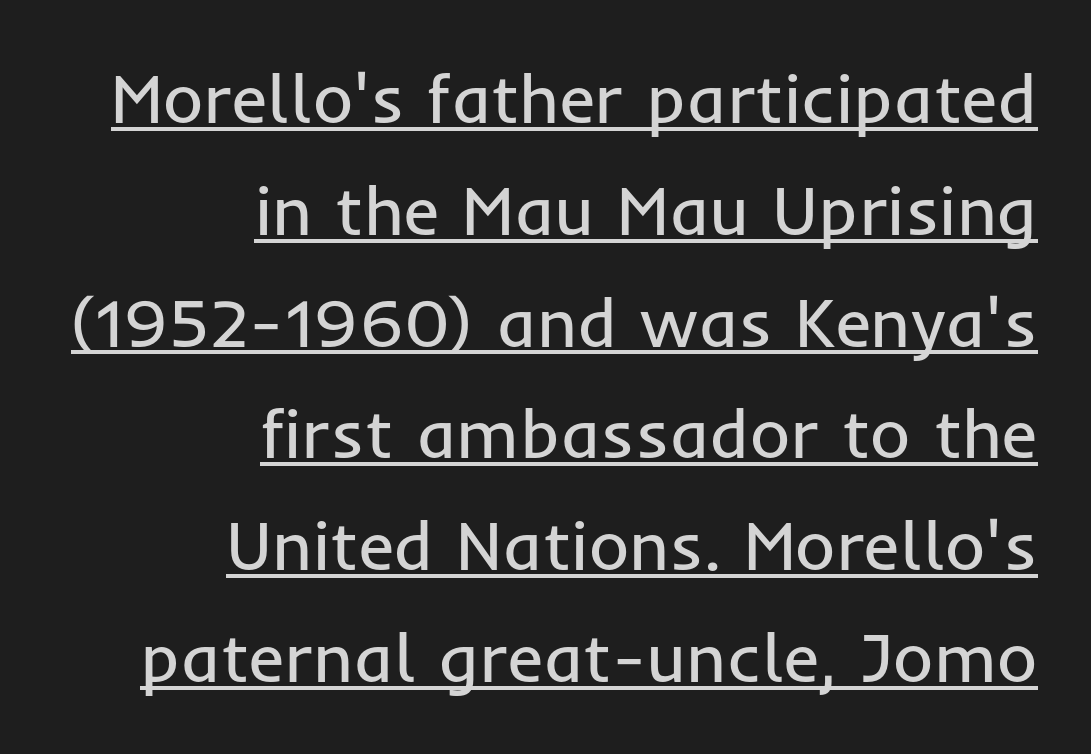
Compared with typical paragraphs, the rows here are spaced about the same. In designer terms, the underline attribute is active on this setting. Caption: standard tracking, unaltered. Serif or sans? Sans — the stroke terminals are bare.
